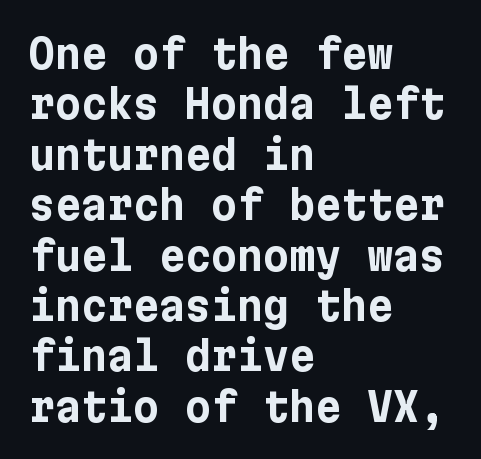
{"serif": "no", "italic": "no", "bold": "yes", "weight": "bold", "width": "normal", "stroke_contrast": "low", "x_height": "medium", "underline": "no", "align": "left", "line_spacing": "normal", "line_spacing_ratio": 1.26, "letter_spacing": "normal", "letter_spacing_em": 0.0, "glyph_px": 40}
